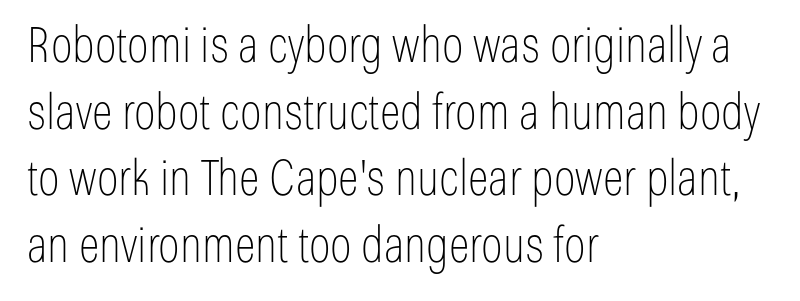
The image shows 49 px thin, condensed sans-serif type, upright; set left-aligned, normal line spacing (1.36x), normal letter spacing, not underlined; low stroke contrast and a medium x-height.
